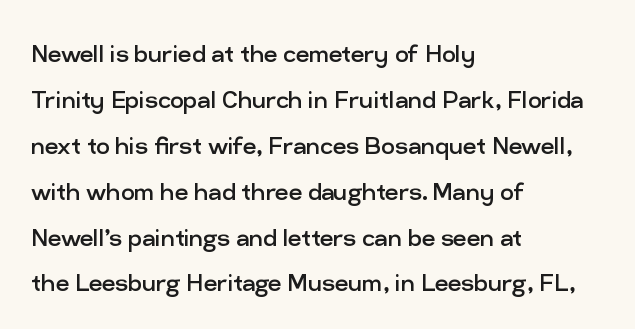
{"serif": "no", "italic": "no", "bold": "no", "weight": "regular", "width": "normal", "stroke_contrast": "low", "x_height": "medium", "monospaced": "no", "underline": "no", "align": "left", "line_spacing": "normal", "line_spacing_ratio": 1.53, "letter_spacing": "normal", "letter_spacing_em": 0.0, "glyph_px": 30}
